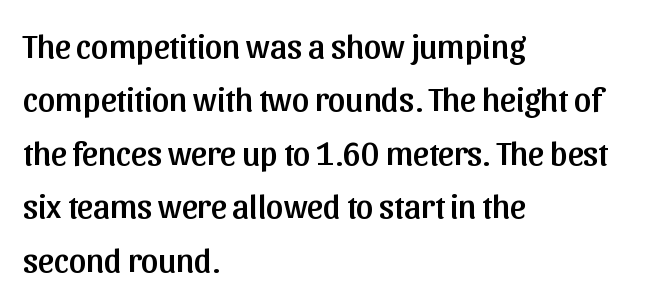
The image shows 34 px sans-serif type, upright; set left-aligned, normal line spacing (1.57x), normal letter spacing, not underlined; low stroke contrast and a medium x-height.
